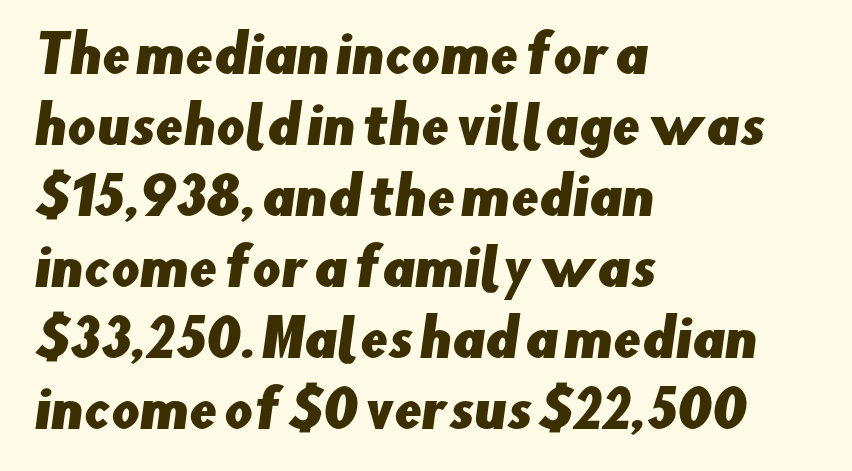
The image shows 50 px sans-serif type; set left-aligned, normal line spacing (1.42x), normal letter spacing, not underlined; low stroke contrast and a small x-height.
